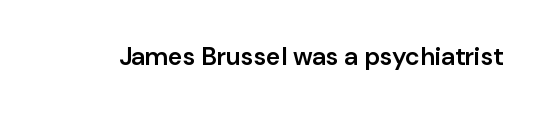
Q: Is the text bold? A: Semi-bold.
Q: Is the text italic (slanted)? A: No, it is upright.
Q: Is the text underlined? A: No.
Q: Is the spacing between letters normal or unusually wide? A: Normal.
